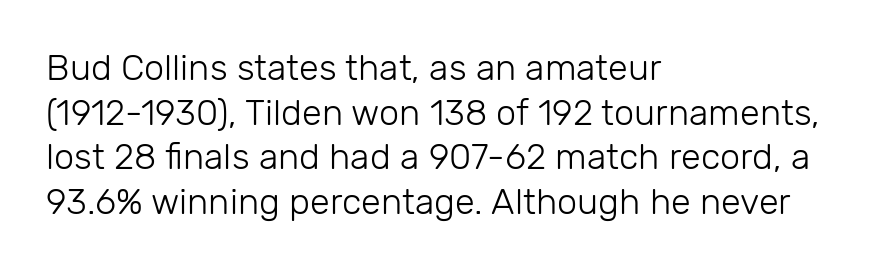
Q: Is the text bold? A: No.
Q: Is the text italic (slanted)? A: No, it is upright.
Q: Is the typeface a serif or a sans-serif typeface? A: Sans-serif.
Q: Is the text underlined? A: No.
Q: How is the paragraph aligned? A: Left-aligned.
Q: Is the spacing between letters normal or unusually wide? A: Normal.
Q: Width (condensed, normal, or wide)? A: Normal.
Q: Stroke contrast? A: Low.
Q: x-height? A: Medium.
Q: Monospaced? A: No.
